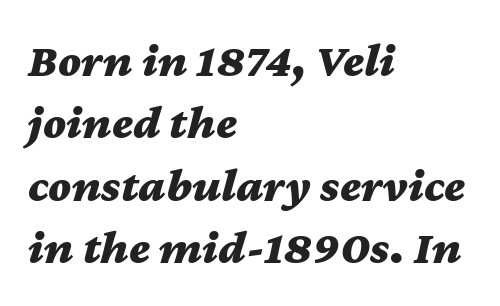
Every row of glyphs begins at an identical x-position on the left. Words appear dense and cohesive because spacing is normal. The characters look thick and weighty, a clear bold. Leading: standard. Posture: slanted. No word sits above an underline.
